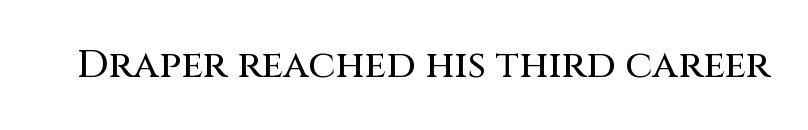
Q: Is the text italic (slanted)? A: No, it is upright.
Q: Is the typeface a serif or a sans-serif typeface? A: Sans-serif.
Q: Is the text underlined? A: No.
Q: Is the spacing between letters normal or unusually wide? A: Normal.
Q: Width (condensed, normal, or wide)? A: Normal.
Q: Stroke contrast? A: Medium.
Q: x-height? A: Large.
Q: Monospaced? A: No.
